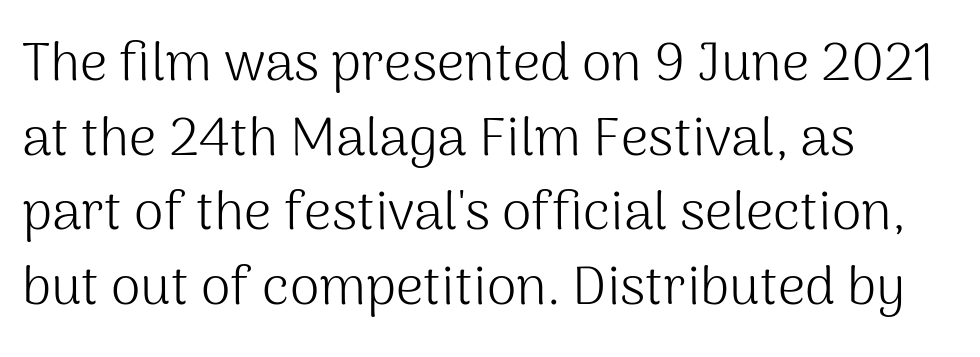
The image shows 54 px light sans-serif type, upright; set left-aligned, normal line spacing (1.38x), normal letter spacing, not underlined; medium stroke contrast and a medium x-height.
